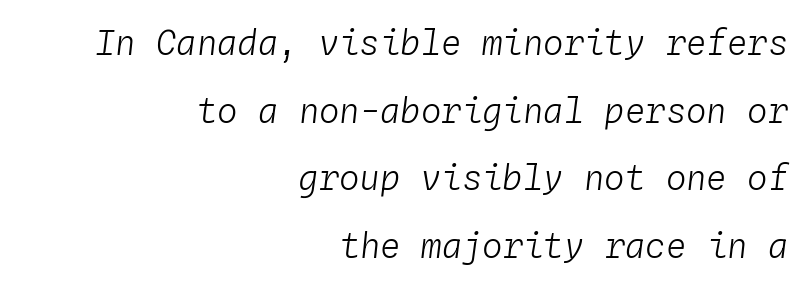
{"italic": "yes", "lean": "right", "slant_degrees": 4, "bold": "no", "weight": "light", "width": "normal", "stroke_contrast": "low", "x_height": "medium", "monospaced": "yes", "underline": "no", "align": "right", "line_spacing": "loose", "line_spacing_ratio": 1.99, "letter_spacing": "normal", "letter_spacing_em": 0.0, "glyph_px": 34}
